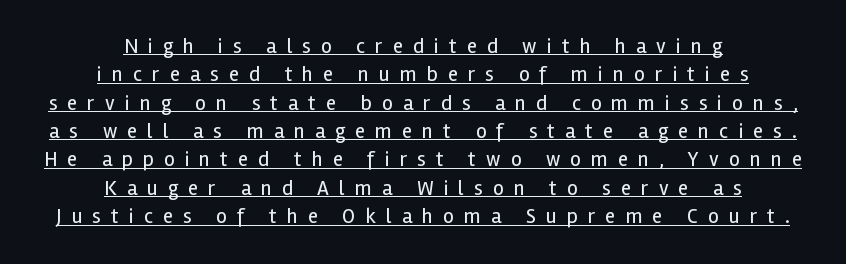
Quick note: interline space is typical. Has an underline been added? It has. Notice how the stems are strictly vertical — no italics here. Loose tracking; the words dissolve into strings of separated letters. This is not heavy type; no bold has been used. Where is the straight margin? There isn't one; the lines are centered.
